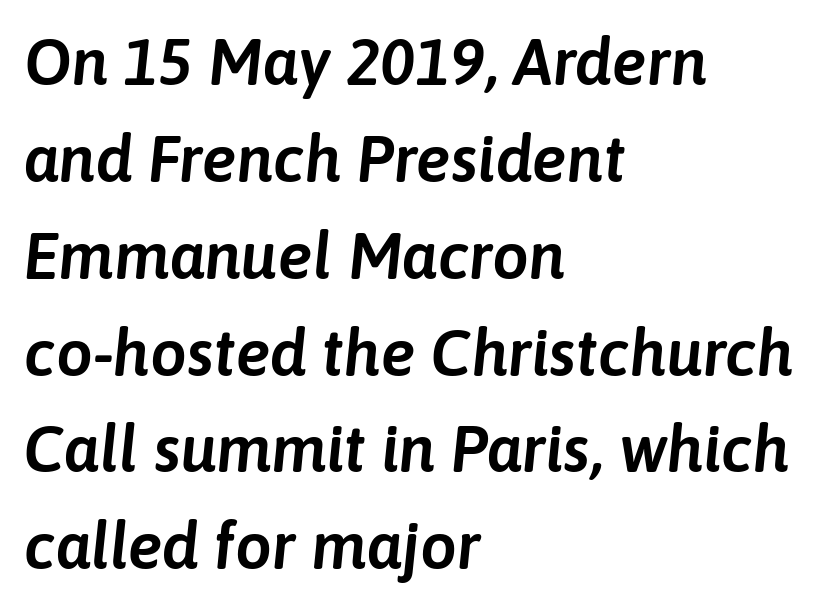
The image shows 65 px text type, italic (leaning right); set left-aligned, normal line spacing (1.49x), normal letter spacing, not underlined; low stroke contrast and a medium x-height.
